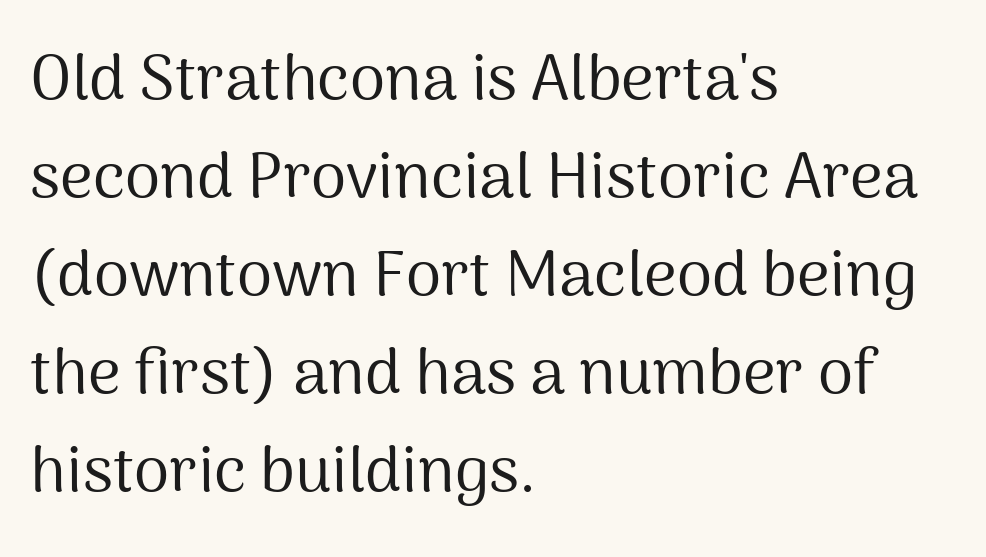
The setting favours the left margin, as ordinary paragraphs usually do. The leading is moderate, giving the passage an even texture. The text was rendered using a sans face with plain stroke endings. No chunkiness to these letters — they're not bold. Honestly, there is no underline to notice here at all.
